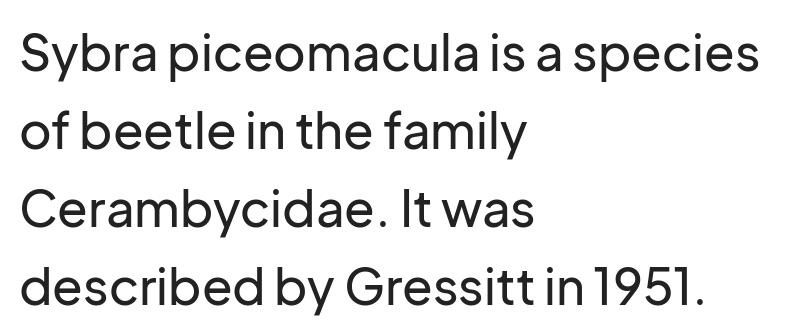
Q: Is the text italic (slanted)? A: No, it is upright.
Q: Is the typeface a serif or a sans-serif typeface? A: Sans-serif.
Q: Is the text underlined? A: No.
Q: How is the paragraph aligned? A: Left-aligned.
Q: Is the spacing between letters normal or unusually wide? A: Normal.
Q: Is the spacing between lines tight, normal or loose? A: Normal.
Q: Width (condensed, normal, or wide)? A: Normal.
Q: Stroke contrast? A: Low.
Q: x-height? A: Medium.
Q: Monospaced? A: No.
